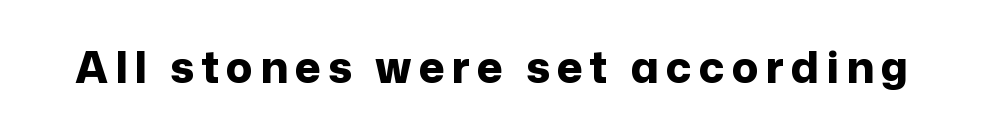
Q: Is the text bold? A: Yes.
Q: Is the text italic (slanted)? A: No, it is upright.
Q: Is the typeface a serif or a sans-serif typeface? A: Sans-serif.
Q: Is the text underlined? A: No.
Q: Width (condensed, normal, or wide)? A: Normal.
Q: Stroke contrast? A: Low.
Q: x-height? A: Medium.
Q: Monospaced? A: No.
